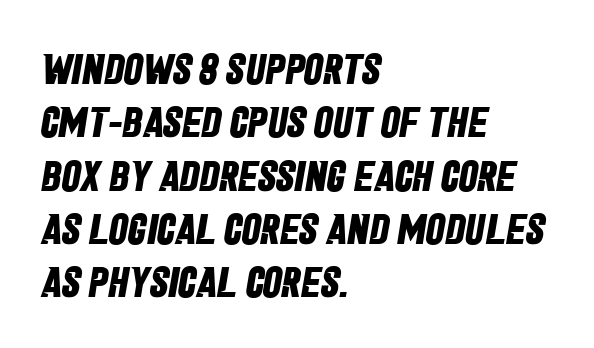
The words here are not underlined. Character widths vary here, with narrow letters taking less room than wide ones. Is the type bold? Yes — the strokes are clearly thick and heavy. The compositor pushed each line to the left boundary. In terms of letterspacing, this is plain default setting. Note: no serifs on the glyphs.
